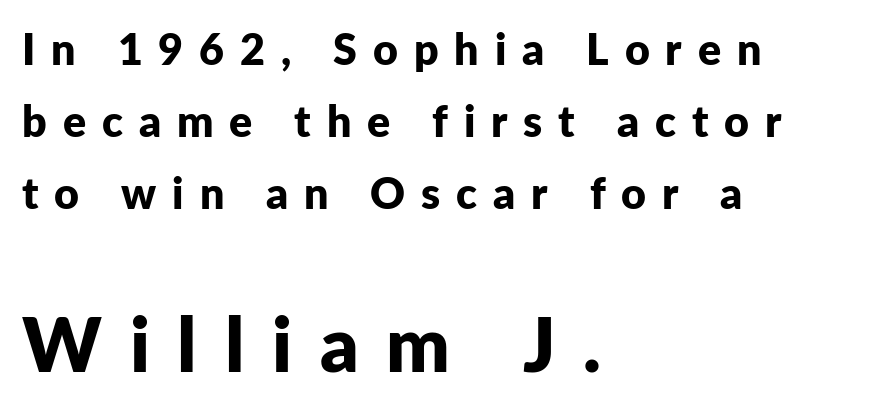
Q: Is the text bold? A: Yes.
Q: Is the text italic (slanted)? A: No, it is upright.
Q: Is the typeface a serif or a sans-serif typeface? A: Sans-serif.
Q: Is the text underlined? A: No.
Q: How is the paragraph aligned? A: Left-aligned.
Q: Is the spacing between letters normal or unusually wide? A: Unusually wide.
Q: Is the spacing between lines tight, normal or loose? A: Normal.
Q: Which block of text is set in a larger size, the first (top) or the second (bottom)? A: The second (bottom) one.
Q: Width (condensed, normal, or wide)? A: Normal.
Q: Stroke contrast? A: Low.
Q: x-height? A: Medium.
Q: Monospaced? A: No.
